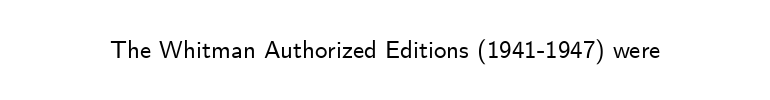
{"italic": "no", "underline": "no", "letter_spacing": "normal", "letter_spacing_em": 0.0, "glyph_px": 25}
